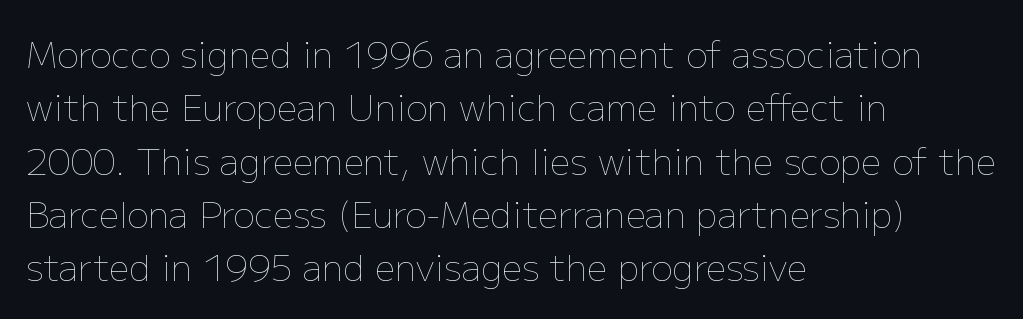
The image shows 36 px thin type, upright; set left-aligned, normal line spacing (1.48x), normal letter spacing, not underlined; low stroke contrast and a medium x-height.
